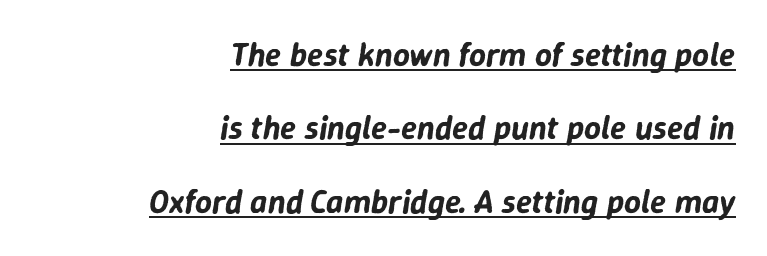
The image shows 33 px text type, italic (leaning right); set right-aligned, loose line spacing (2.22x), normal letter spacing, underlined; low stroke contrast and a medium x-height.
